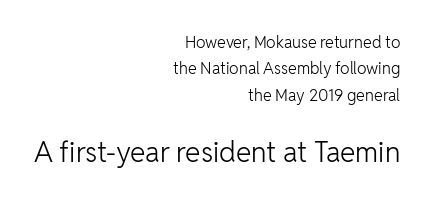
Q: Is the text bold? A: No.
Q: Is the text italic (slanted)? A: No, it is upright.
Q: Is the typeface a serif or a sans-serif typeface? A: Sans-serif.
Q: Is the text underlined? A: No.
Q: How is the paragraph aligned? A: Right-aligned.
Q: Is the spacing between letters normal or unusually wide? A: Normal.
Q: Is the spacing between lines tight, normal or loose? A: Normal.
Q: Which block of text is set in a larger size, the first (top) or the second (bottom)? A: The second (bottom) one.
Q: Width (condensed, normal, or wide)? A: Normal.
Q: Stroke contrast? A: Low.
Q: x-height? A: Medium.
Q: Monospaced? A: No.
